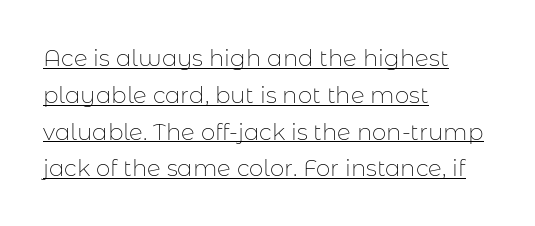
The text block is weighted toward the left margin, trailing off unevenly rightward. The gaps between neighbouring characters are ordinary and unremarkable. Compared with a typical body face, this is equally light or lighter still. The rendering uses the underline text-decoration. Line spacing here is normal.
